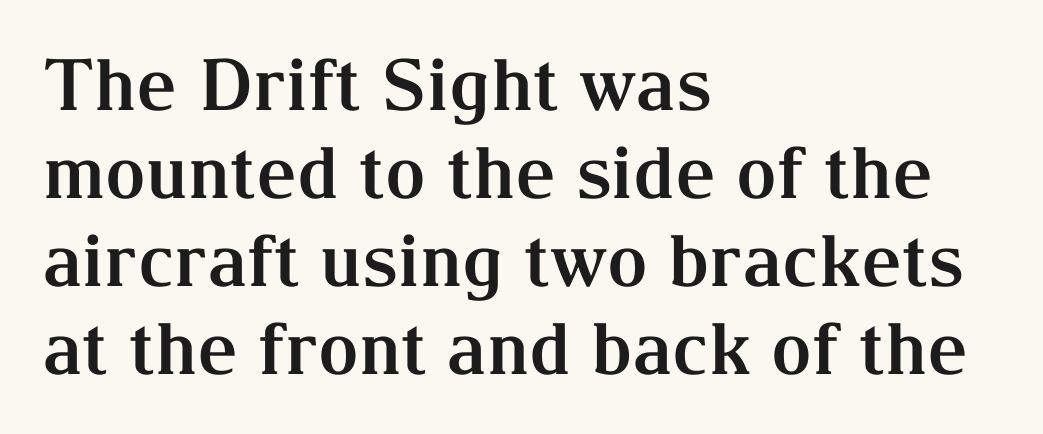
Bold? Absolutely — the strokes are thick and heavy. Typographically, this falls in the serif category. The letterforms sit shoulder to shoulder at normal distance. Short and long lines alike share a common starting point at left.
